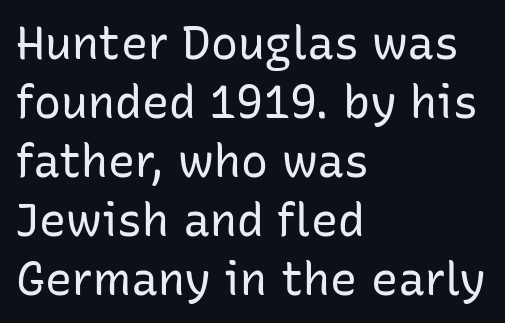
The image shows 45 px regular-weight sans-serif type, upright; set left-aligned, normal line spacing (1.31x), normal letter spacing, not underlined; low stroke contrast and a medium x-height.
